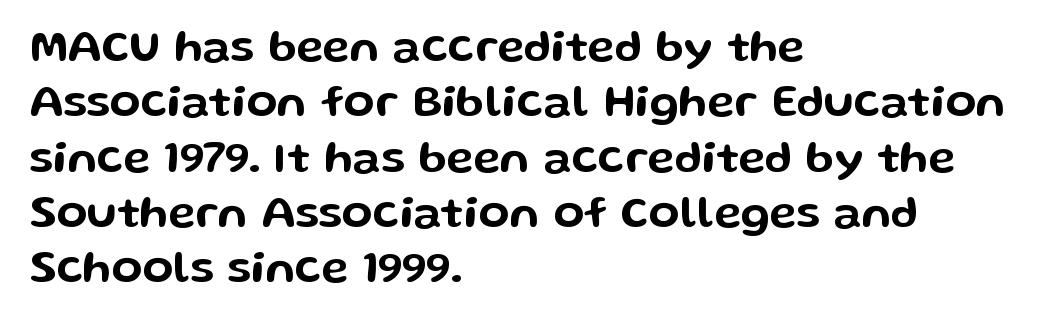
The image shows 45 px wide sans-serif type, upright; set left-aligned, line spacing 1.23x, normal letter spacing, not underlined; low stroke contrast and a medium x-height.
